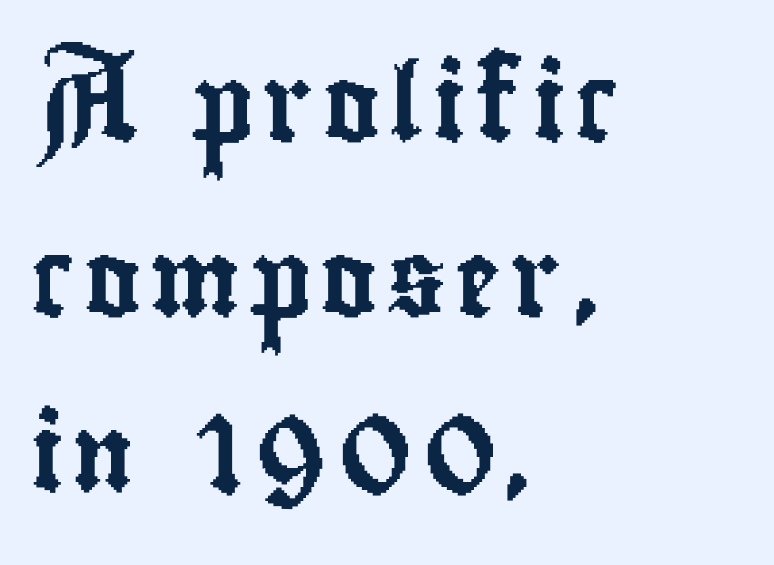
The image shows 76 px condensed sans-serif type, upright; set left-aligned, loose line spacing (2.3x), not underlined; low stroke contrast and a small x-height.
